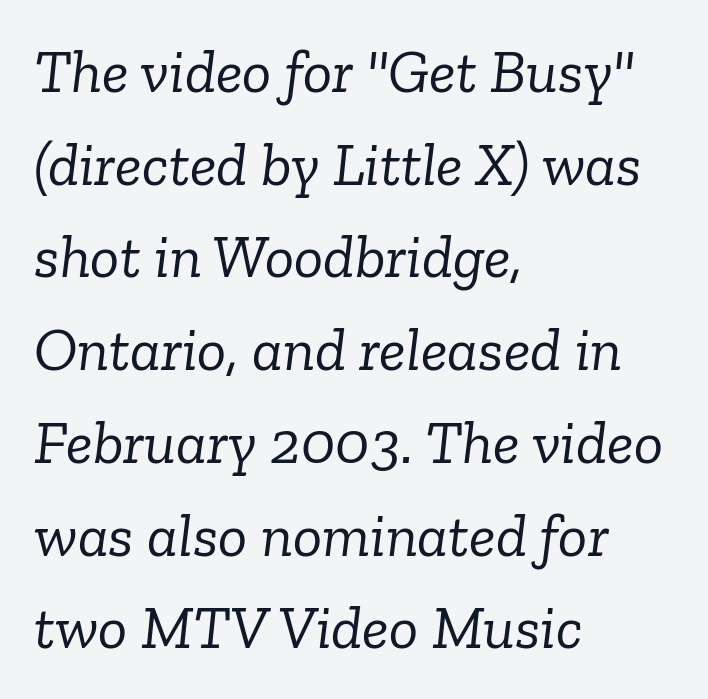
Stroke terminals: seriffed. This sample has the flowing, uneven cadence of proportional lettering. If you drew a ruler down the left edge, every line would touch it. The strip under each line holds only bare page. The lines sit at an ordinary, default distance from one another. Ink coverage per letter is moderate at most.
